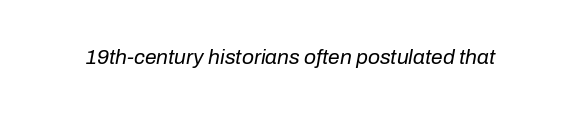
{"italic": "yes", "lean": "right", "slant_degrees": 10, "bold": "no", "underline": "no", "letter_spacing": "normal", "letter_spacing_em": 0.0, "glyph_px": 21}
